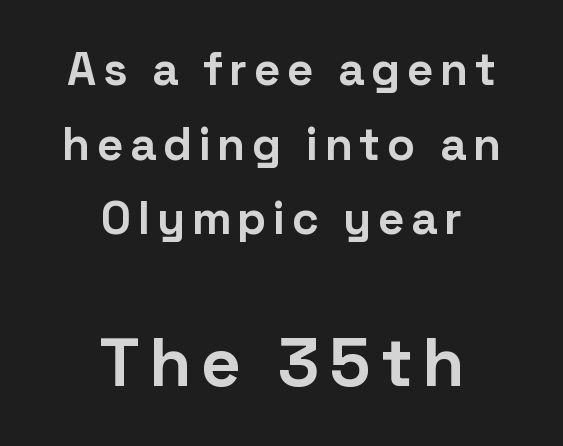
Nope, no serifs anywhere on these letters. Check the space under the baseline: it is left empty. Proportional: the letters do not fall into vertical columns. The designer gave the closing block more size than the opening block. Weight check: bold — yes, fully. Every row of glyphs is offset so its center matches the block's center.
